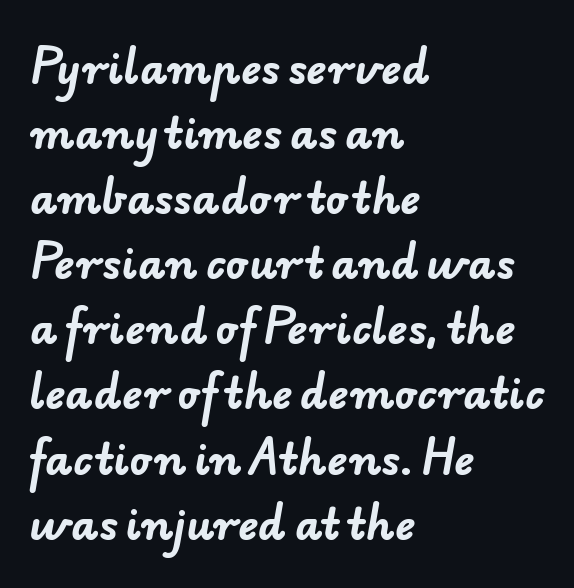
The image shows 42 px bold sans-serif type; set left-aligned, normal line spacing (1.55x), normal letter spacing, not underlined; low stroke contrast and a small x-height.
